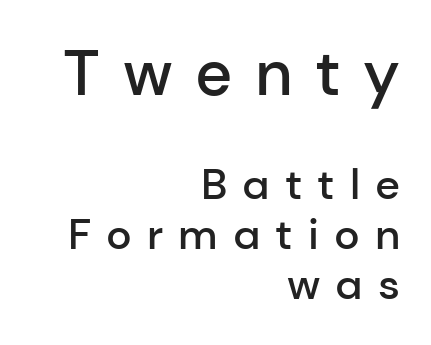
Q: Is the text bold? A: Semi-bold.
Q: Is the text italic (slanted)? A: No, it is upright.
Q: Is the typeface a serif or a sans-serif typeface? A: Sans-serif.
Q: Is the text underlined? A: No.
Q: How is the paragraph aligned? A: Right-aligned.
Q: Is the spacing between letters normal or unusually wide? A: Unusually wide.
Q: Which block of text is set in a larger size, the first (top) or the second (bottom)? A: The first (top) one.
Q: Width (condensed, normal, or wide)? A: Normal.
Q: Stroke contrast? A: Low.
Q: x-height? A: Medium.
Q: Monospaced? A: No.
